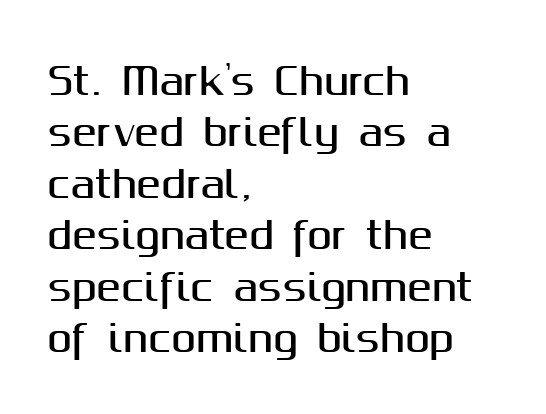
{"serif": "no", "italic": "no", "width": "normal", "stroke_contrast": "medium", "x_height": "medium", "monospaced": "no", "underline": "no", "align": "left", "line_spacing": "normal", "line_spacing_ratio": 1.39, "letter_spacing": "normal", "letter_spacing_em": 0.0, "glyph_px": 37}
